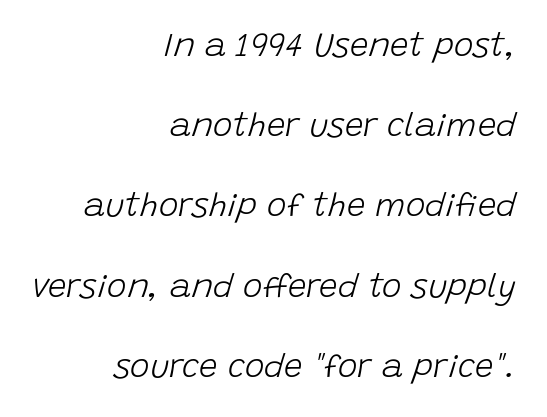
Q: Is the text bold? A: No.
Q: Is the text italic (slanted)? A: Yes, it leans right by about 15 degrees.
Q: Is the text underlined? A: No.
Q: How is the paragraph aligned? A: Right-aligned.
Q: Is the spacing between letters normal or unusually wide? A: Normal.
Q: Is the spacing between lines tight, normal or loose? A: Loose.
Q: Width (condensed, normal, or wide)? A: Normal.
Q: Stroke contrast? A: Low.
Q: x-height? A: Large.
Q: Monospaced? A: No.
